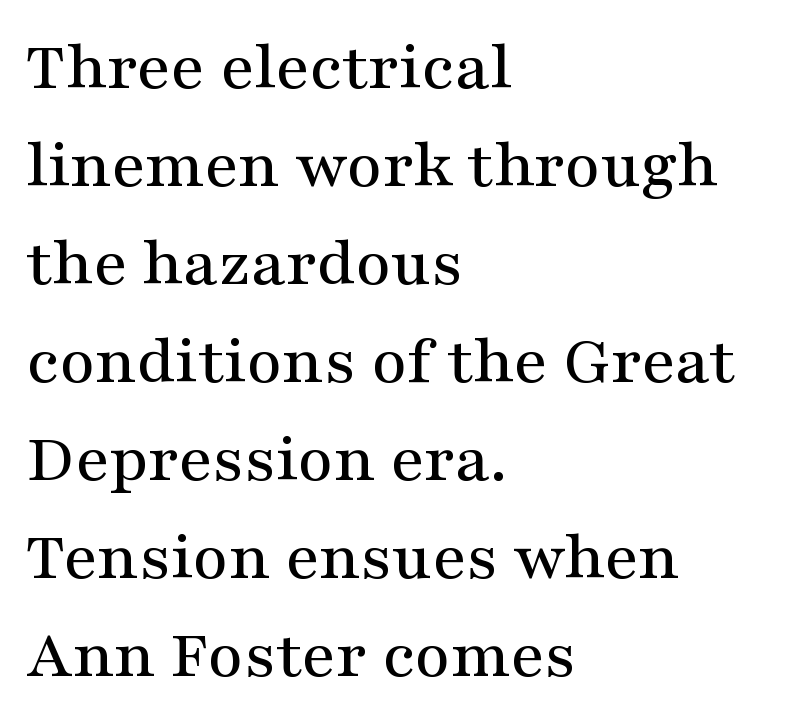
The image shows 69 px wide serif type, upright; set left-aligned, normal line spacing (1.42x), normal letter spacing, not underlined; medium stroke contrast and a medium x-height.
